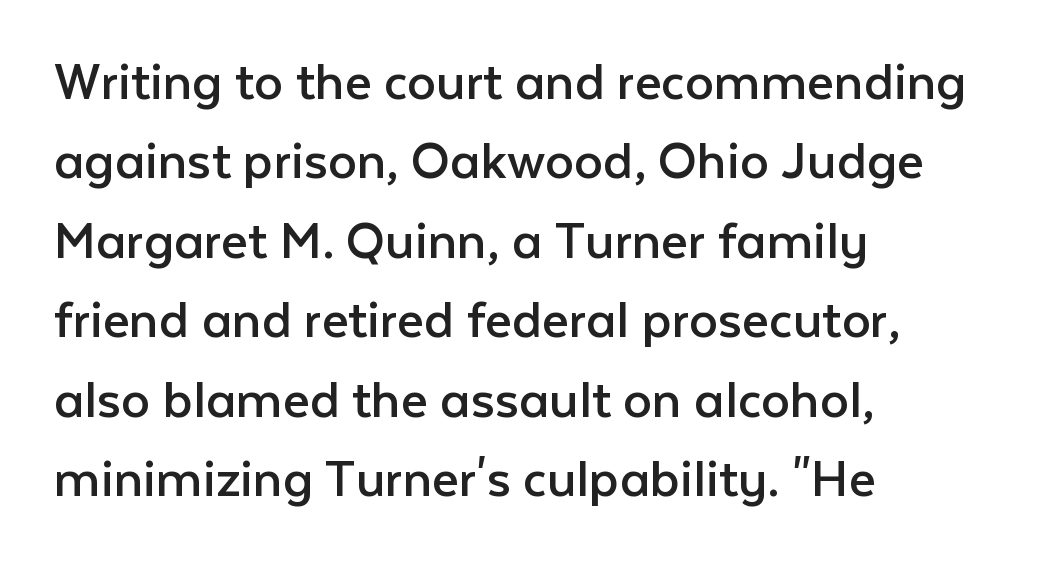
Q: Is the text bold? A: No.
Q: Is the text italic (slanted)? A: No, it is upright.
Q: Is the typeface a serif or a sans-serif typeface? A: Sans-serif.
Q: Is the text underlined? A: No.
Q: How is the paragraph aligned? A: Left-aligned.
Q: Is the spacing between letters normal or unusually wide? A: Normal.
Q: Is the spacing between lines tight, normal or loose? A: Normal.
Q: Width (condensed, normal, or wide)? A: Normal.
Q: Stroke contrast? A: Low.
Q: x-height? A: Medium.
Q: Monospaced? A: No.
